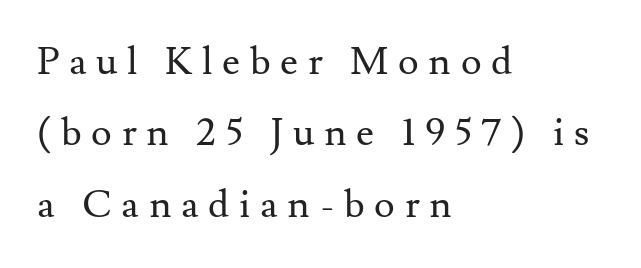
The image shows 39 px regular-weight serif type, upright; set left-aligned, line spacing 1.83x, unusually wide letter spacing (+0.25 em), not underlined; medium stroke contrast and a small x-height.
